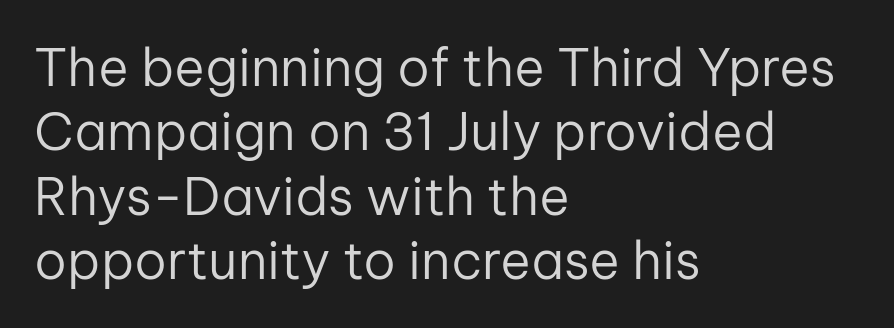
The image shows 52 px regular-weight sans-serif type, upright; set left-aligned, line spacing 1.24x, normal letter spacing, not underlined; low stroke contrast and a medium x-height.
